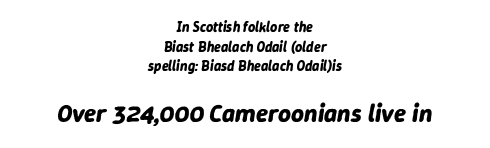
{"italic": "yes", "lean": "right", "slant_degrees": 9, "bold": "yes", "underline": "no", "align": "center", "line_spacing": "normal", "line_spacing_ratio": 1.41, "letter_spacing": "normal", "letter_spacing_em": 0.0, "larger_block": "second", "size_ratio": 1.79, "glyph_px": 25}
